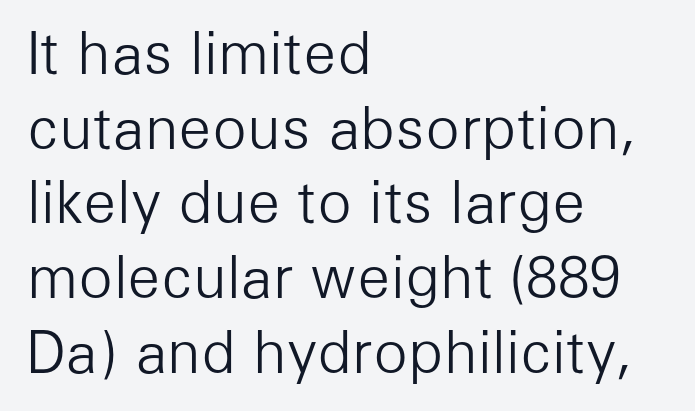
A student would call this left alignment; a typographer would say flush left, rag right. Students, note that the glyphs here touch the page at normal intervals. The gap between lines stays unmarked. Weight: in the light-to-regular range. These lines are rendered in a variable-pitch font.
